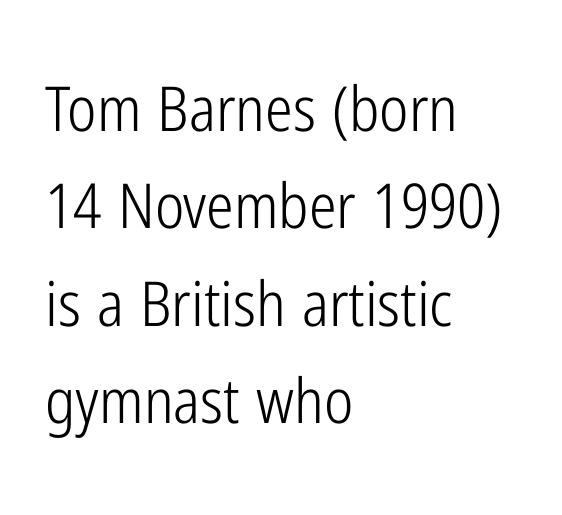
Does the lettering tilt? It doesn't — this is upright. Leading: standard. Each letter keeps its own natural width here, so spacing adapts to shape. No letter is thick-stroked: the sample isn't bold. Typographically, this falls in the sans-serif category. Anything drawn beneath the words? Only blank space.
